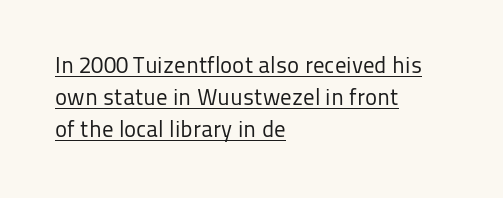
Q: Is the text bold? A: No.
Q: Is the text italic (slanted)? A: No, it is upright.
Q: Is the text underlined? A: Yes.
Q: How is the paragraph aligned? A: Left-aligned.
Q: Is the spacing between letters normal or unusually wide? A: Normal.
Q: Is the spacing between lines tight, normal or loose? A: Normal.
